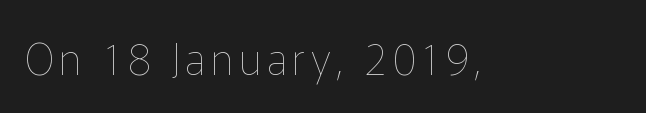
{"italic": "no", "bold": "no", "weight": "thin", "width": "normal", "stroke_contrast": "low", "x_height": "medium", "monospaced": "no", "underline": "no", "glyph_px": 43}
